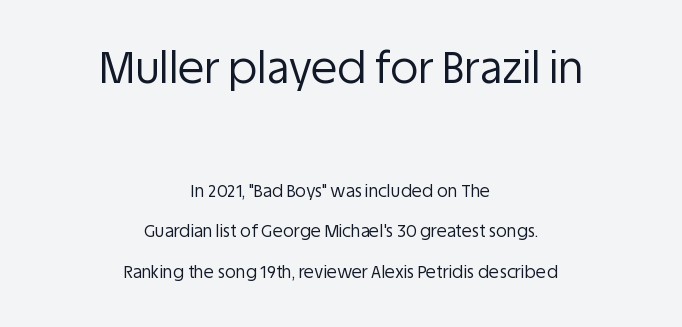
{"serif": "no", "italic": "no", "bold": "no", "weight": "regular", "width": "normal", "stroke_contrast": "low", "x_height": "large", "monospaced": "no", "underline": "no", "align": "center", "line_spacing": "loose", "line_spacing_ratio": 2.4, "letter_spacing": "normal", "letter_spacing_em": 0.0, "larger_block": "first", "size_ratio": 2.53, "glyph_px": 43}
